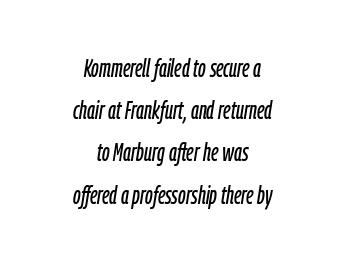
These lines stack symmetrically, like a column narrowing and widening about its center. The words here are not underlined. Words appear dense and cohesive because spacing is normal. Vertically, the passage feels balanced, rows spaced as you'd expect. The axis of the letterforms is tilted away from vertical.
